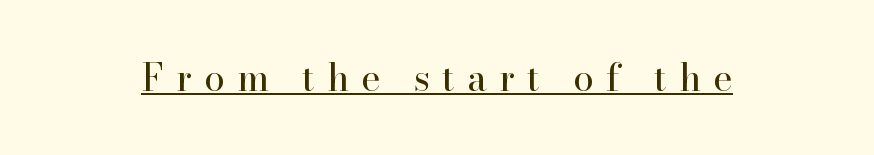
Q: Is the text bold? A: No.
Q: Is the text italic (slanted)? A: No, it is upright.
Q: Is the typeface a serif or a sans-serif typeface? A: Serif.
Q: Is the text underlined? A: Yes.
Q: Is the spacing between letters normal or unusually wide? A: Unusually wide.
Q: Width (condensed, normal, or wide)? A: Normal.
Q: Stroke contrast? A: High.
Q: x-height? A: Small.
Q: Monospaced? A: No.
